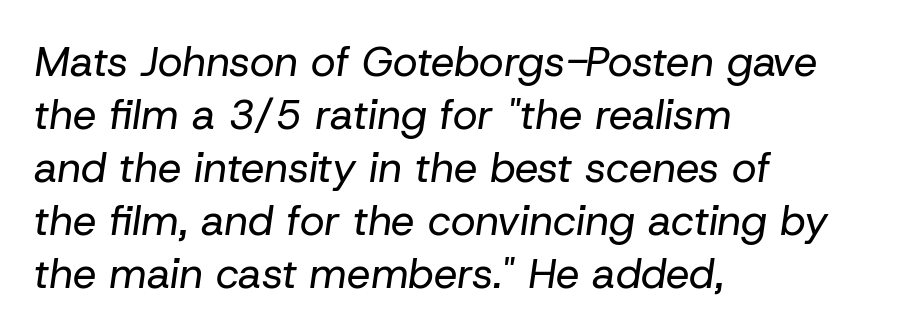
The image shows 42 px regular-weight type, italic (leaning right); set left-aligned, normal line spacing (1.26x), normal letter spacing, not underlined; low stroke contrast and a medium x-height.
